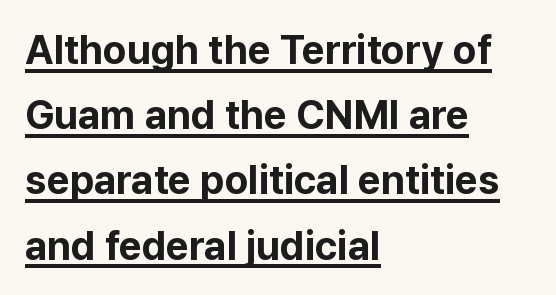
The image shows 40 px bold sans-serif type, upright; set left-aligned, normal line spacing (1.63x), normal letter spacing, underlined; low stroke contrast and a medium x-height.
